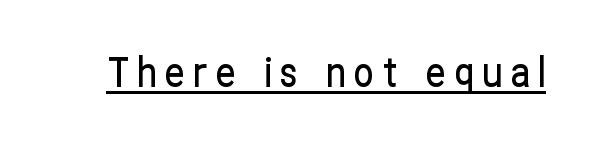
Q: Is the text italic (slanted)? A: No, it is upright.
Q: Is the typeface a serif or a sans-serif typeface? A: Sans-serif.
Q: Is the text underlined? A: Yes.
Q: Is the spacing between letters normal or unusually wide? A: Unusually wide.
Q: Width (condensed, normal, or wide)? A: Condensed.
Q: Stroke contrast? A: Low.
Q: x-height? A: Medium.
Q: Monospaced? A: No.
